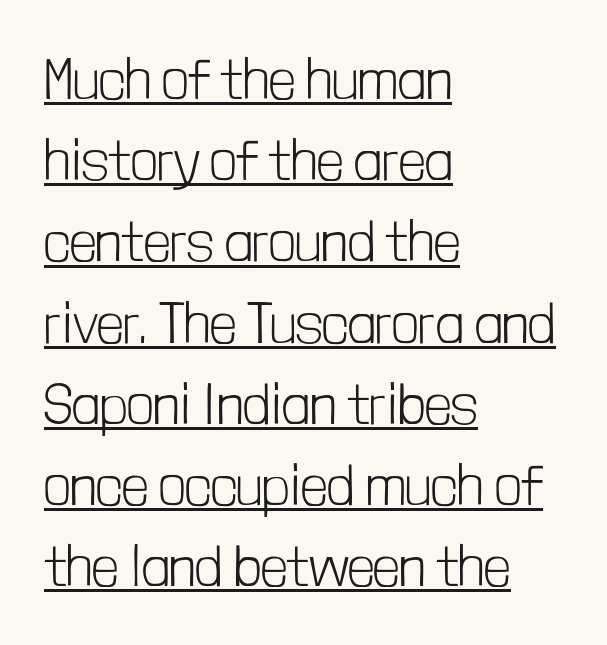
A sans-serif font was chosen for this passage. Successive baselines arrive at the customary interval. Looks like regular typesetting: each glyph gets only the width it needs. Do the letters lean? They stand straight.
